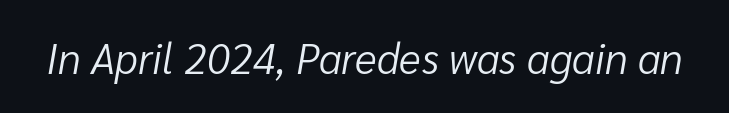
Underlining? Definitely not there. Each letter keeps its own natural width here, so spacing adapts to shape. The font sits on the lighter half of the weight spectrum, regular included. The face used here is rendered with its standard letterfit. The face used here has a pronounced slope to its letters.
